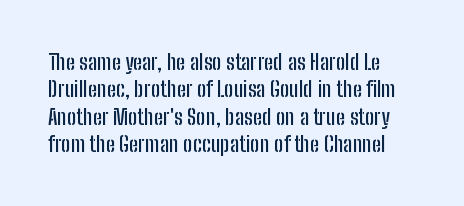
Q: Is the text italic (slanted)? A: No, it is upright.
Q: Is the text underlined? A: No.
Q: Is the spacing between letters normal or unusually wide? A: Normal.
Q: Is the spacing between lines tight, normal or loose? A: Normal.
